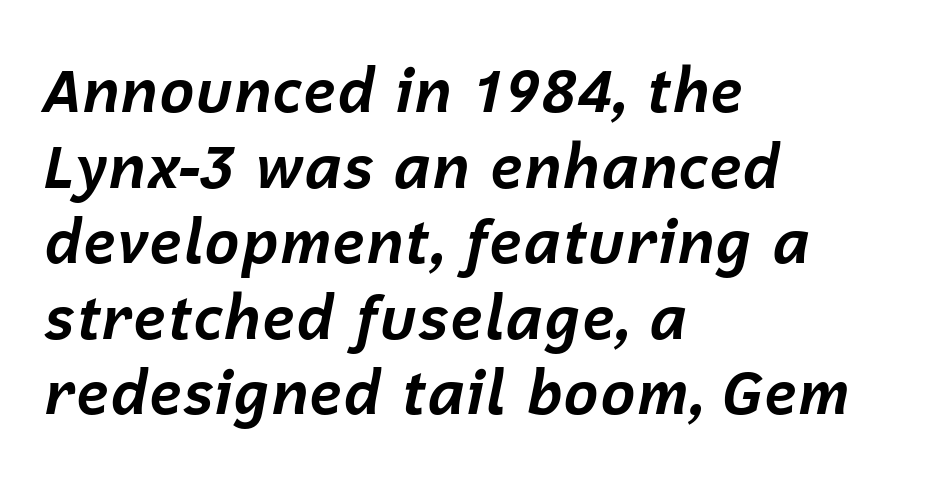
Q: Is the text bold? A: Yes.
Q: Is the text italic (slanted)? A: Yes, it leans right by about 12 degrees.
Q: Is the text underlined? A: No.
Q: How is the paragraph aligned? A: Left-aligned.
Q: Is the spacing between letters normal or unusually wide? A: Normal.
Q: Is the spacing between lines tight, normal or loose? A: Normal.
Q: Width (condensed, normal, or wide)? A: Normal.
Q: Stroke contrast? A: Low.
Q: x-height? A: Medium.
Q: Monospaced? A: No.
